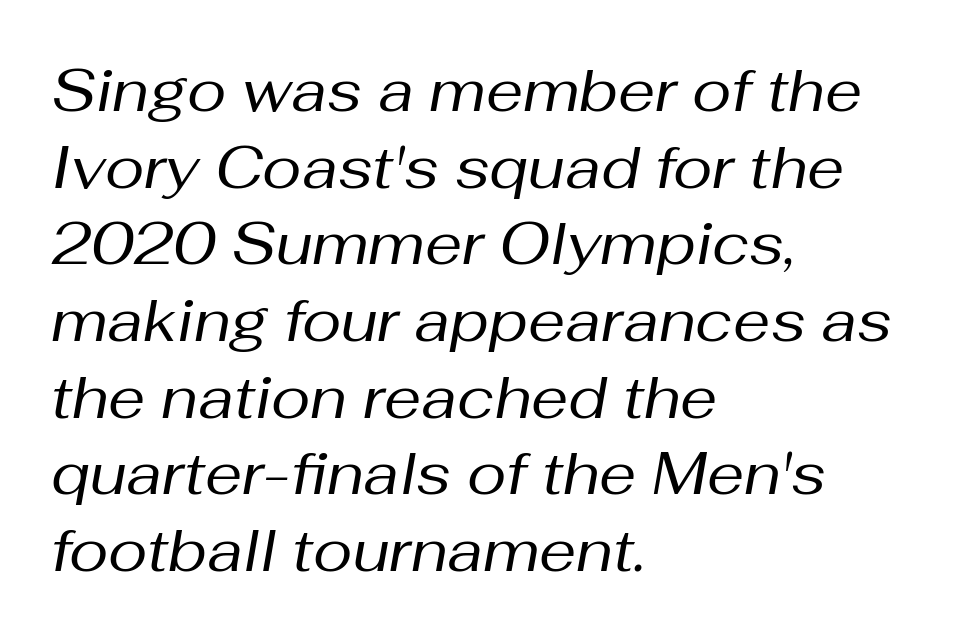
Q: Is the text bold? A: No.
Q: Is the text italic (slanted)? A: Yes, it leans right by about 10 degrees.
Q: Is the text underlined? A: No.
Q: How is the paragraph aligned? A: Left-aligned.
Q: Is the spacing between letters normal or unusually wide? A: Normal.
Q: Is the spacing between lines tight, normal or loose? A: Normal.
Q: Width (condensed, normal, or wide)? A: Normal.
Q: Stroke contrast? A: Medium.
Q: x-height? A: Medium.
Q: Monospaced? A: No.
